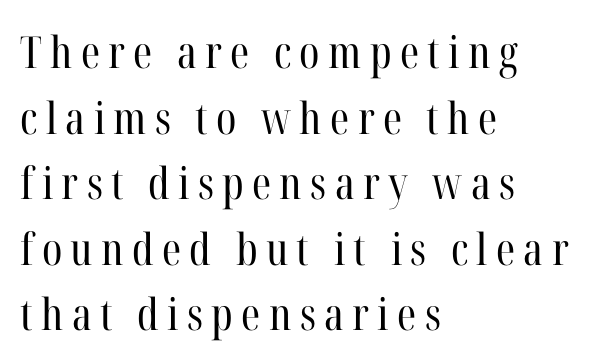
Notice how the stems are strictly vertical — no italics here. This block has exactly the height ordinary leading produces. The letters advance in unequal steps, a hallmark of proportional type. Anything drawn beneath the words? Only blank space. These glyphs show unthickened strokes, regular width or finer.
